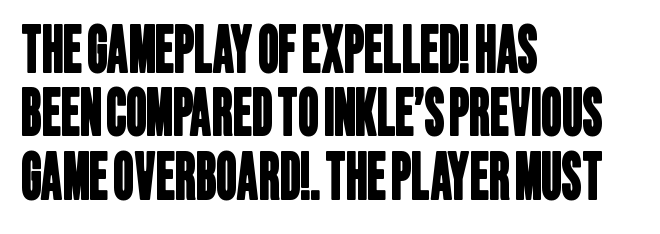
{"serif": "no", "width": "condensed", "stroke_contrast": "low", "x_height": "large", "monospaced": "no", "underline": "no", "align": "left", "line_spacing": "tight", "line_spacing_ratio": 0.99, "letter_spacing": "normal", "letter_spacing_em": 0.0, "glyph_px": 64}
